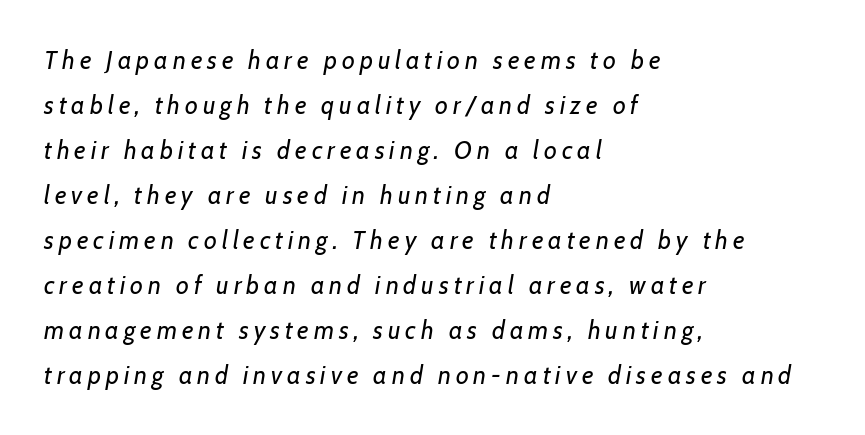
The image shows 25 px text type, italic (leaning right); set left-aligned, line spacing 1.8x, unusually wide letter spacing (+0.2 em), not underlined.
